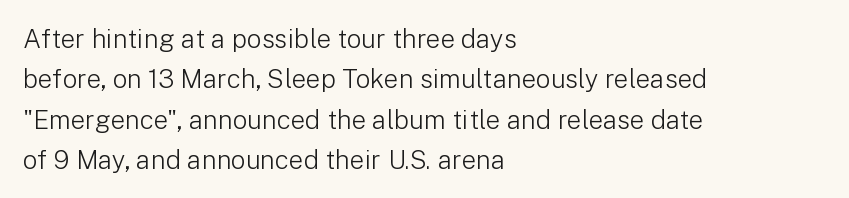
{"italic": "no", "bold": "no", "underline": "no", "align": "left", "line_spacing": "normal", "line_spacing_ratio": 1.55, "letter_spacing": "normal", "letter_spacing_em": 0.0, "glyph_px": 26}
